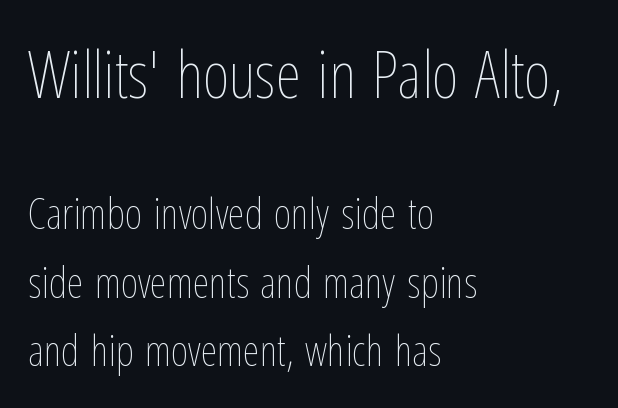
One glance says typical: line gaps are just what's usual. A classic flush-left, rag-right setting is used for this passage. The letters advance in unequal steps, a hallmark of proportional type. Do the letters lean? They stand straight. The face used here is rendered with its standard letterfit. A quiet, ordinary-to-light weight characterises the typeface.
